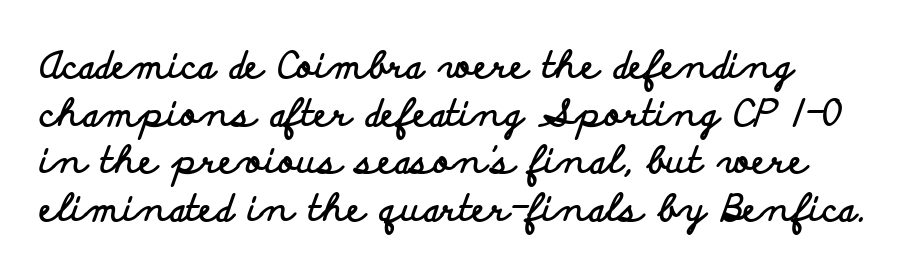
Q: Is the text bold? A: Yes.
Q: Is the text italic (slanted)? A: Yes.
Q: Is the typeface a serif or a sans-serif typeface? A: Sans-serif.
Q: Is the text underlined? A: No.
Q: How is the paragraph aligned? A: Left-aligned.
Q: Is the spacing between letters normal or unusually wide? A: Normal.
Q: Is the spacing between lines tight, normal or loose? A: Normal.
Q: Width (condensed, normal, or wide)? A: Wide.
Q: Stroke contrast? A: Low.
Q: x-height? A: Small.
Q: Monospaced? A: No.
